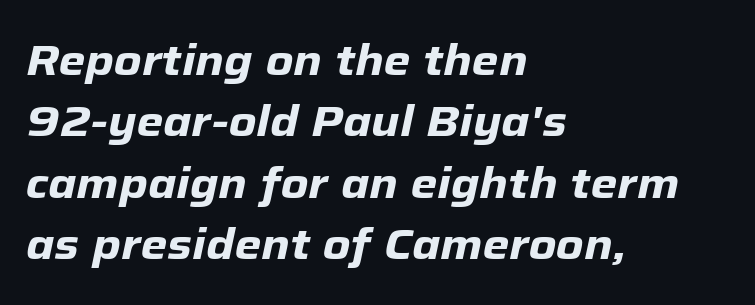
Notice how the stems are inclined rather than vertical — that's the hallmark of italics. These lines sit exactly where default settings would place them. Weight check: bold — yes, fully. A typesetter would call this proportional, since set widths differ per character.
